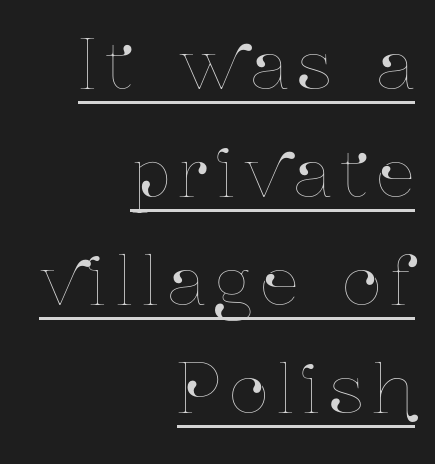
Q: Is the text italic (slanted)? A: No, it is upright.
Q: Is the text underlined? A: Yes.
Q: How is the paragraph aligned? A: Right-aligned.
Q: Is the spacing between lines tight, normal or loose? A: Normal.
Q: Width (condensed, normal, or wide)? A: Condensed.
Q: Stroke contrast? A: Low.
Q: x-height? A: Medium.
Q: Monospaced? A: No.
